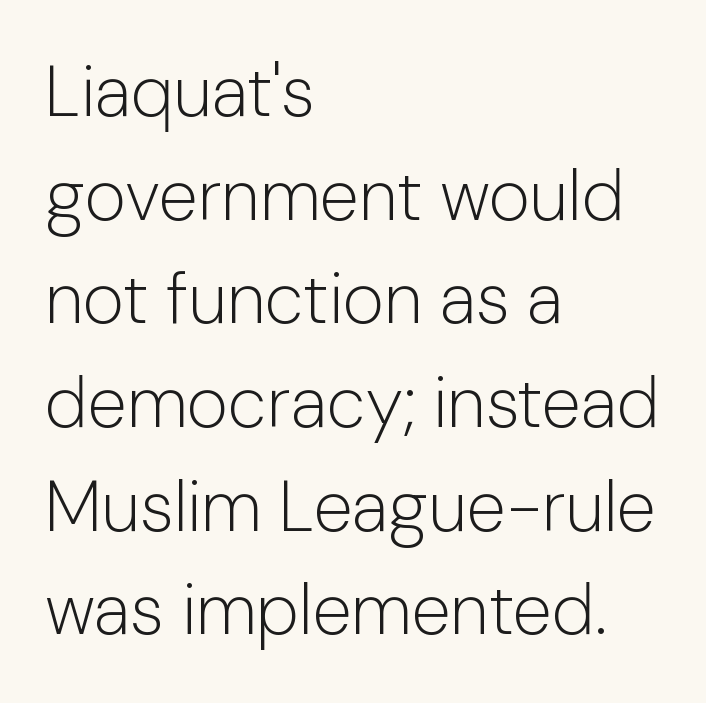
Q: Is the text bold? A: No.
Q: Is the text italic (slanted)? A: No, it is upright.
Q: Is the typeface a serif or a sans-serif typeface? A: Sans-serif.
Q: Is the text underlined? A: No.
Q: How is the paragraph aligned? A: Left-aligned.
Q: Is the spacing between letters normal or unusually wide? A: Normal.
Q: Is the spacing between lines tight, normal or loose? A: Normal.
Q: Width (condensed, normal, or wide)? A: Normal.
Q: Stroke contrast? A: Low.
Q: x-height? A: Medium.
Q: Monospaced? A: No.
